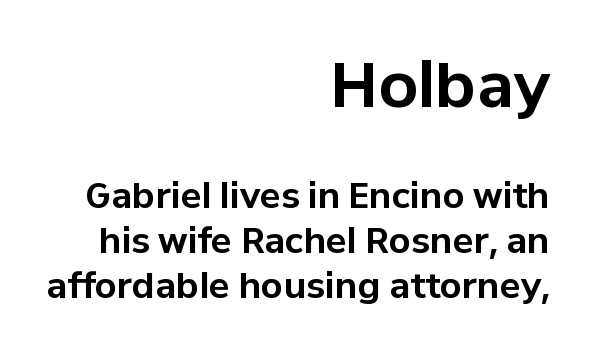
The line texture is even and compact thanks to regular tracking. The block sitting higher on the canvas is the one with enlarged characters. Horizontal alignment here is rightward, an uncommon choice for prose. Weight check: bold — yes, fully. Varying glyph widths throughout — classic text-font behaviour.
